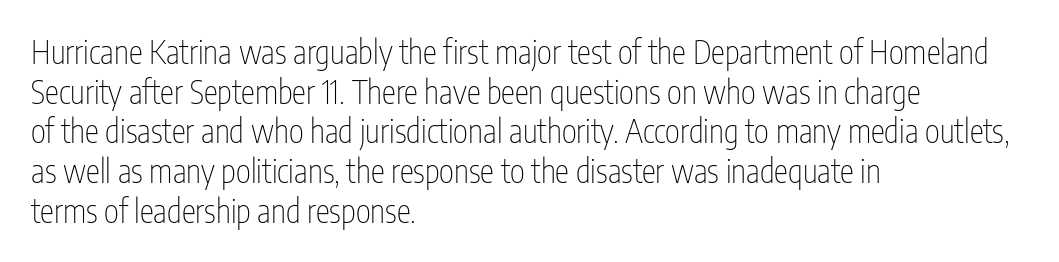
{"serif": "no", "italic": "no", "bold": "no", "weight": "thin", "width": "condensed", "stroke_contrast": "low", "x_height": "medium", "monospaced": "no", "underline": "no", "align": "left", "line_spacing_ratio": 1.24, "letter_spacing": "normal", "letter_spacing_em": 0.0, "glyph_px": 32}
